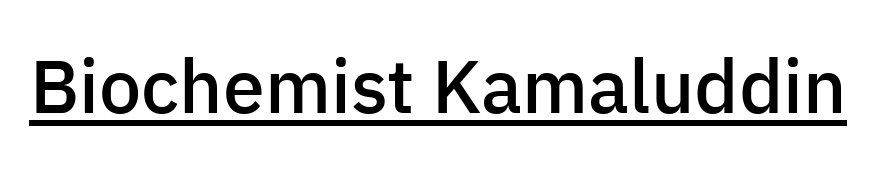
Nothing sits at the stroke ends, so this counts as sans-serif. What weight is shown? A semibold, between regular and bold. Italic? Not at all — the glyphs are vertical. The sample's only ornament is a line tracing under the words. Each letter keeps its own natural width here, so spacing adapts to shape.
